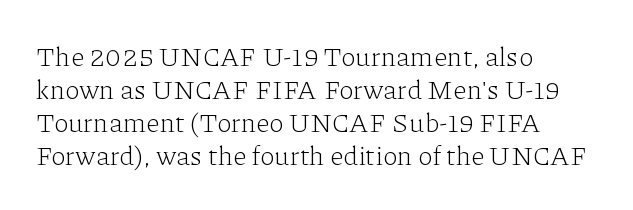
Q: Is the text bold? A: No.
Q: Is the text italic (slanted)? A: No, it is upright.
Q: Is the text underlined? A: No.
Q: How is the paragraph aligned? A: Left-aligned.
Q: Is the spacing between letters normal or unusually wide? A: Normal.
